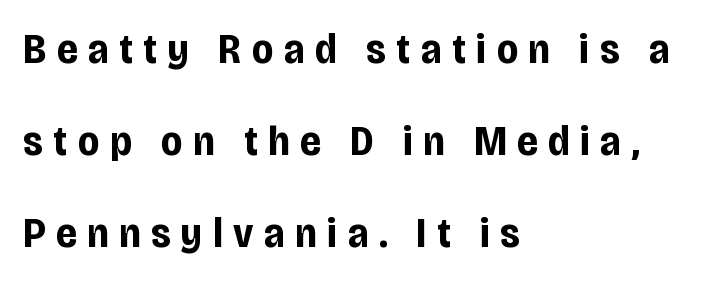
{"serif": "no", "italic": "no", "bold": "yes", "weight": "bold", "width": "condensed", "stroke_contrast": "low", "x_height": "large", "monospaced": "no", "underline": "no", "align": "left", "line_spacing": "loose", "line_spacing_ratio": 2.14, "letter_spacing": "wide", "letter_spacing_em": 0.25, "glyph_px": 43}
